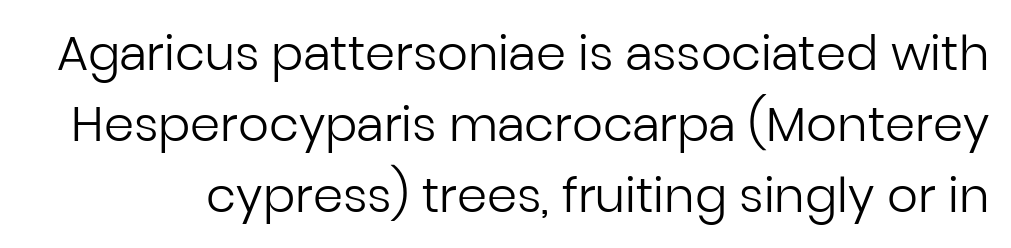
The image shows 48 px regular-weight sans-serif type, upright; set normal line spacing (1.48x), normal letter spacing, not underlined; low stroke contrast and a medium x-height.
